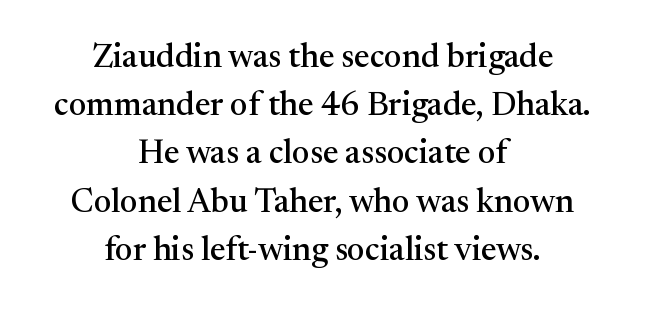
{"serif": "yes", "italic": "no", "width": "normal", "stroke_contrast": "medium", "x_height": "medium", "monospaced": "no", "underline": "no", "align": "center", "line_spacing": "normal", "line_spacing_ratio": 1.46, "letter_spacing": "normal", "letter_spacing_em": 0.0, "glyph_px": 33}
